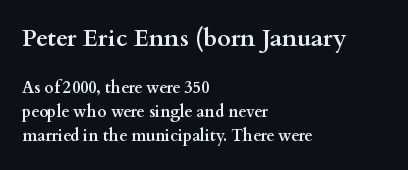
{"italic": "no", "bold": "yes", "underline": "no", "align": "left", "line_spacing": "normal", "line_spacing_ratio": 1.5, "letter_spacing": "normal", "letter_spacing_em": 0.0, "larger_block": "first", "size_ratio": 1.5, "glyph_px": 24}
